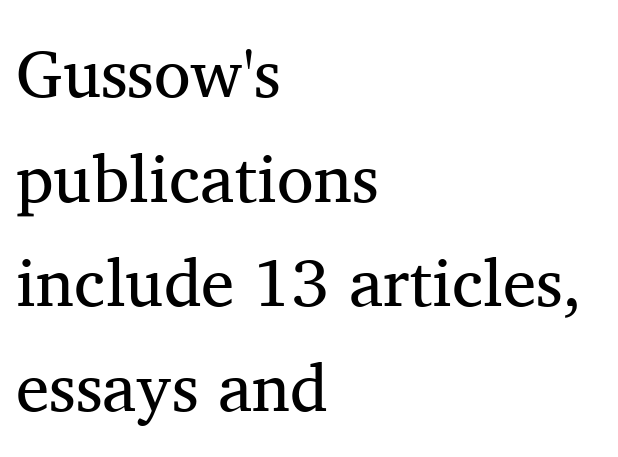
Q: Is the text bold? A: No.
Q: Is the text italic (slanted)? A: No, it is upright.
Q: Is the typeface a serif or a sans-serif typeface? A: Serif.
Q: Is the text underlined? A: No.
Q: How is the paragraph aligned? A: Left-aligned.
Q: Is the spacing between letters normal or unusually wide? A: Normal.
Q: Is the spacing between lines tight, normal or loose? A: Normal.
Q: Width (condensed, normal, or wide)? A: Normal.
Q: Stroke contrast? A: Medium.
Q: x-height? A: Medium.
Q: Monospaced? A: No.
